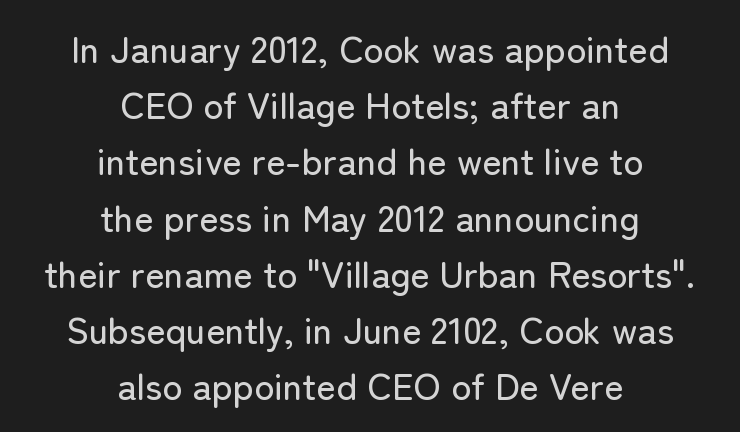
Q: Is the text italic (slanted)? A: No, it is upright.
Q: Is the typeface a serif or a sans-serif typeface? A: Sans-serif.
Q: Is the text underlined? A: No.
Q: How is the paragraph aligned? A: Centered.
Q: Is the spacing between letters normal or unusually wide? A: Normal.
Q: Is the spacing between lines tight, normal or loose? A: Normal.
Q: Width (condensed, normal, or wide)? A: Normal.
Q: Stroke contrast? A: Low.
Q: x-height? A: Medium.
Q: Monospaced? A: No.
